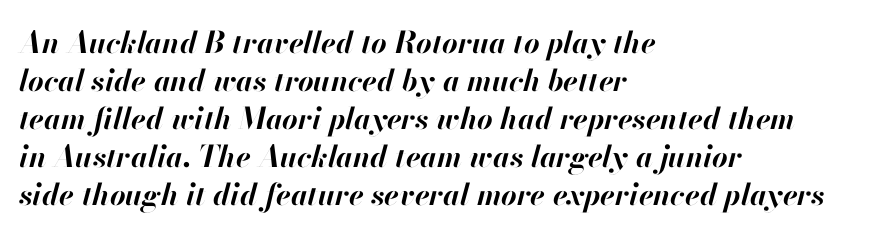
{"italic": "yes", "lean": "right", "slant_degrees": 13, "bold": "yes", "weight": "bold", "width": "normal", "stroke_contrast": "high", "x_height": "small", "monospaced": "no", "underline": "no", "align": "left", "line_spacing": "normal", "line_spacing_ratio": 1.27, "letter_spacing": "normal", "letter_spacing_em": 0.0, "glyph_px": 30}
